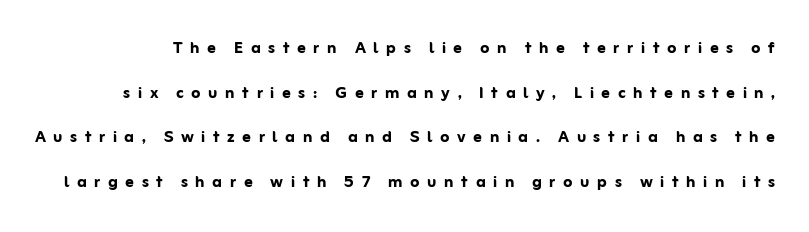
Words appear elongated and porous because spacing is wide. When letters stand straight like this, we call the style roman or upright. Honestly, the rows look like they've been pulled way apart. Heavy, bold letterforms. Glance below the letters and you will spot only blank space.
